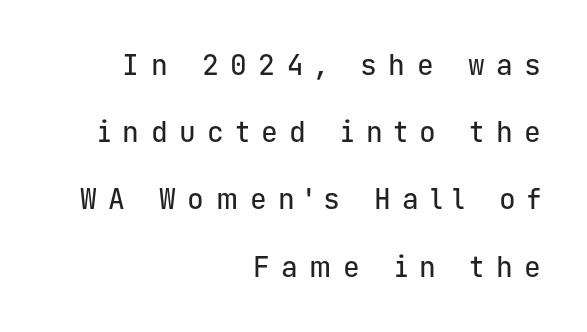
The image shows 28 px sans-serif type, upright, monospaced; set right-aligned, loose line spacing (2.4x), unusually wide letter spacing (+0.41 em), not underlined; low stroke contrast and a medium x-height.
